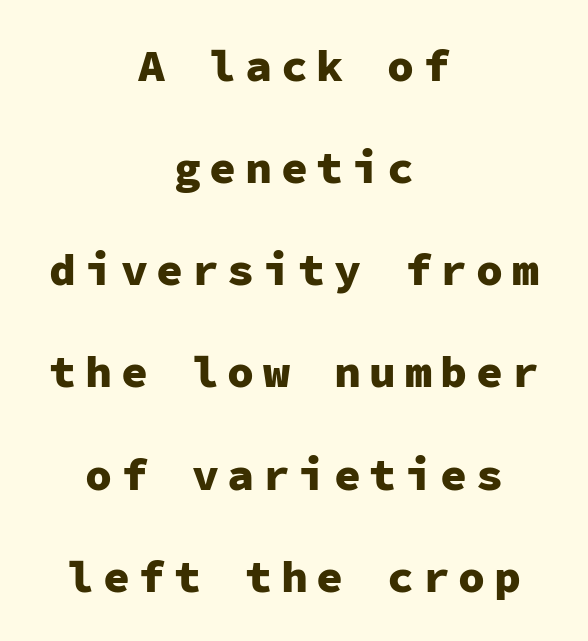
The image shows 45 px heavy sans-serif type, upright, monospaced; set centered, loose line spacing (2.27x), not underlined; low stroke contrast and a medium x-height.
